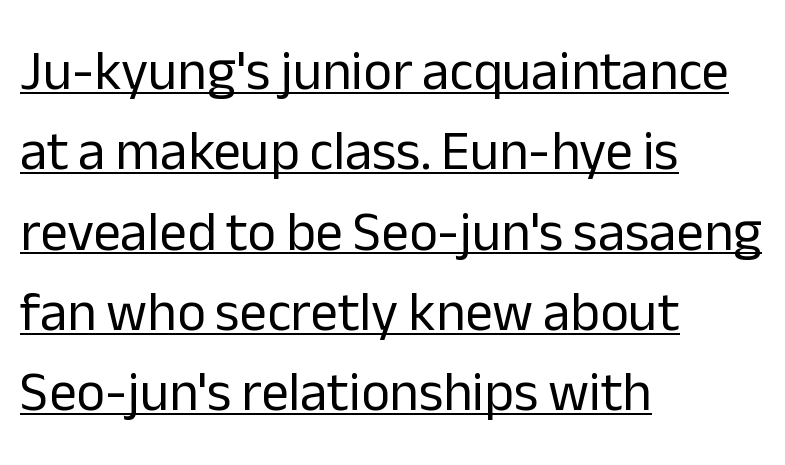
Q: Is the text bold? A: No.
Q: Is the text italic (slanted)? A: No, it is upright.
Q: Is the typeface a serif or a sans-serif typeface? A: Sans-serif.
Q: Is the text underlined? A: Yes.
Q: How is the paragraph aligned? A: Left-aligned.
Q: Is the spacing between letters normal or unusually wide? A: Normal.
Q: Is the spacing between lines tight, normal or loose? A: Normal.
Q: Width (condensed, normal, or wide)? A: Normal.
Q: Stroke contrast? A: Low.
Q: x-height? A: Medium.
Q: Monospaced? A: No.
